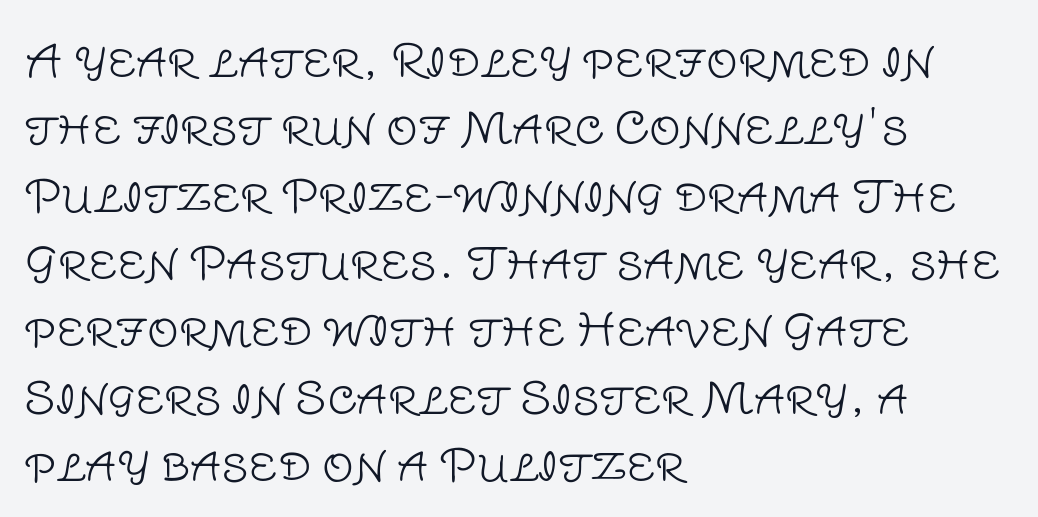
The image shows 44 px light sans-serif type; set left-aligned, normal line spacing (1.53x), normal letter spacing, not underlined; low stroke contrast and a large x-height.
